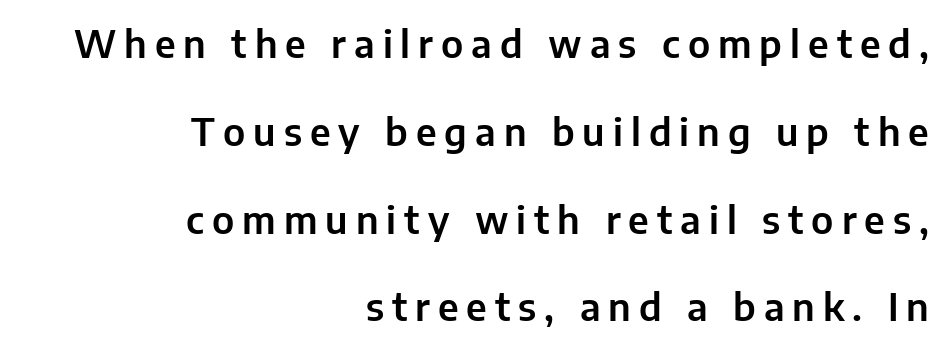
The image shows 38 px sans-serif type, upright; set right-aligned, loose line spacing (2.31x), unusually wide letter spacing (+0.21 em), not underlined; low stroke contrast and a medium x-height.
